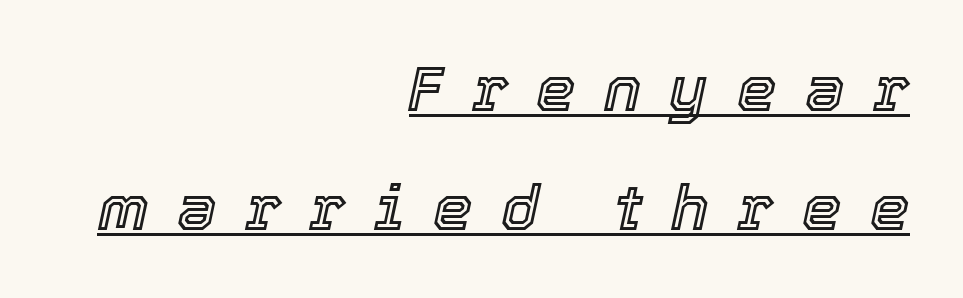
Q: Is the text italic (slanted)? A: Yes, it leans right by about 12 degrees.
Q: Is the text underlined? A: Yes.
Q: How is the paragraph aligned? A: Right-aligned.
Q: Is the spacing between letters normal or unusually wide? A: Unusually wide.
Q: Width (condensed, normal, or wide)? A: Normal.
Q: x-height? A: Medium.
Q: Monospaced? A: No.
